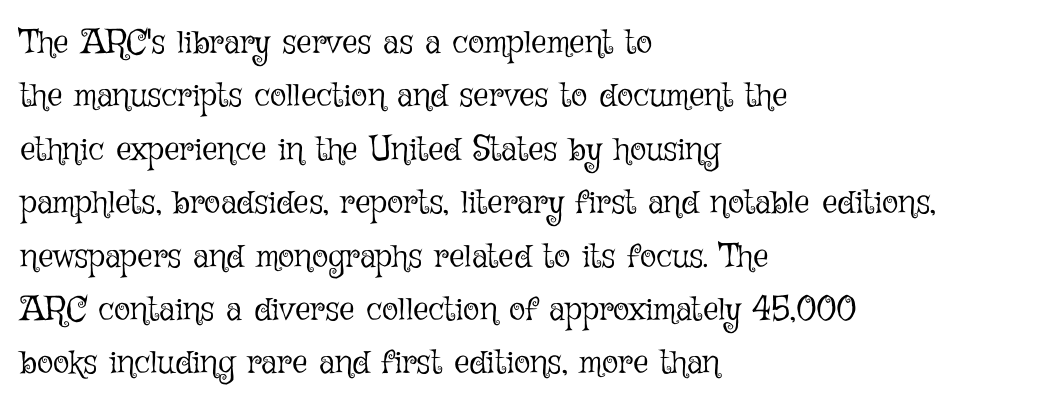
The image shows 34 px light type, upright; set left-aligned, normal line spacing (1.57x), normal letter spacing, not underlined; low stroke contrast and a medium x-height.
